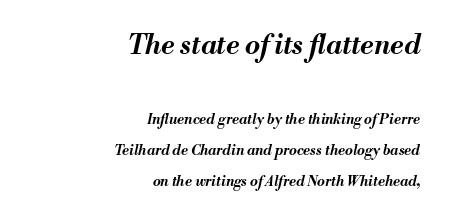
The image shows 27 px bold type, italic (leaning right); set right-aligned, loose line spacing (2.22x), normal letter spacing, not underlined; the first (top) block is 1.93x larger.
